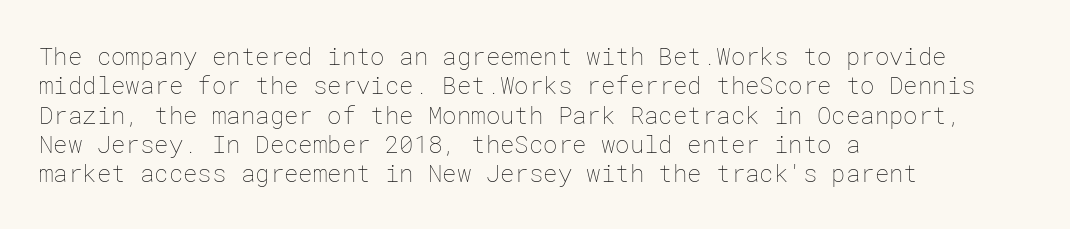
Notice how the stems are strictly vertical — no italics here. Standard letterfit; no display-style spreading of the glyphs. The space beneath each line is pristine and unruled. Counters stay open thanks to moderate or lighter strokes. A classic flush-left, rag-right setting is used for this passage.
